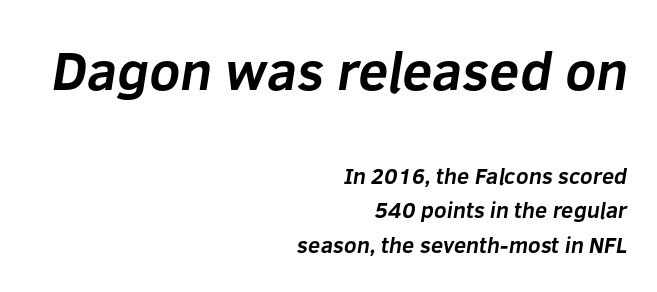
Q: Is the text bold? A: Yes.
Q: Is the typeface a serif or a sans-serif typeface? A: Sans-serif.
Q: Is the text underlined? A: No.
Q: How is the paragraph aligned? A: Right-aligned.
Q: Is the spacing between letters normal or unusually wide? A: Normal.
Q: Is the spacing between lines tight, normal or loose? A: Normal.
Q: Which block of text is set in a larger size, the first (top) or the second (bottom)? A: The first (top) one.
Q: Width (condensed, normal, or wide)? A: Normal.
Q: Stroke contrast? A: Low.
Q: x-height? A: Medium.
Q: Monospaced? A: No.
